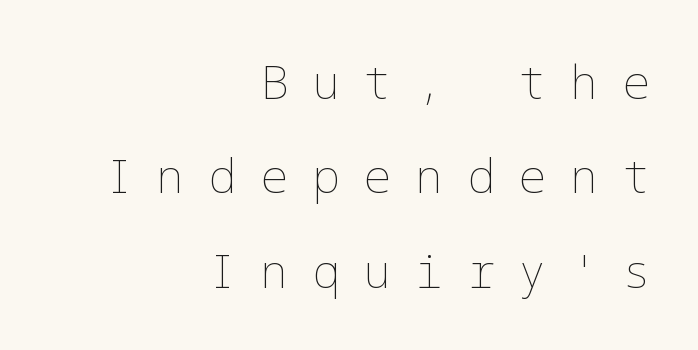
The image shows 47 px thin type, upright; set right-aligned, loose line spacing (2.01x), unusually wide letter spacing (+0.5 em), not underlined; low stroke contrast and a medium x-height.
